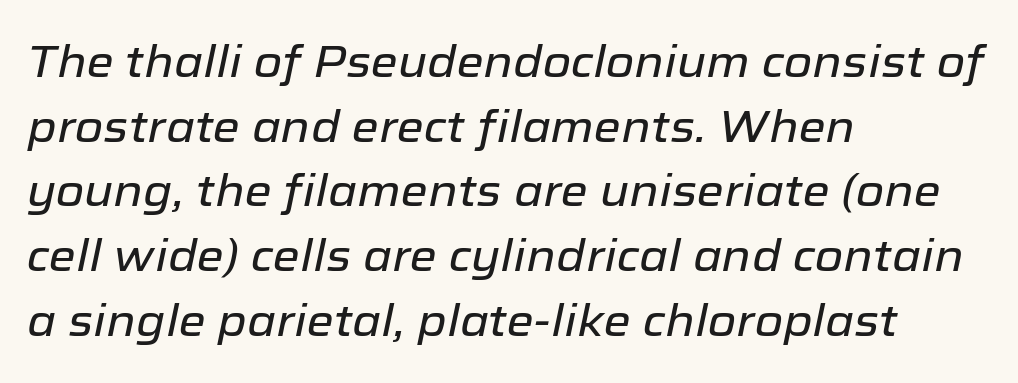
{"italic": "yes", "lean": "right", "slant_degrees": 12, "width": "normal", "stroke_contrast": "low", "x_height": "medium", "monospaced": "no", "underline": "no", "align": "left", "line_spacing": "normal", "line_spacing_ratio": 1.47, "letter_spacing": "normal", "letter_spacing_em": 0.0, "glyph_px": 44}
